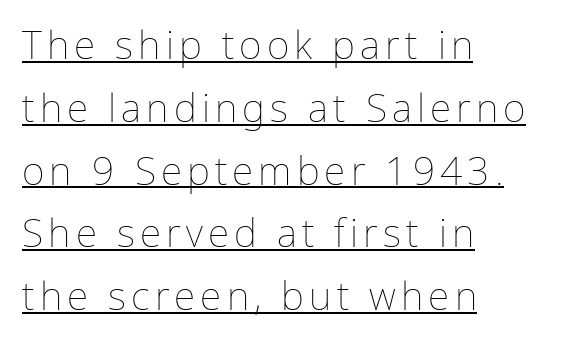
The image shows 39 px thin type, upright; set left-aligned, normal line spacing (1.61x), underlined; low stroke contrast and a medium x-height.
